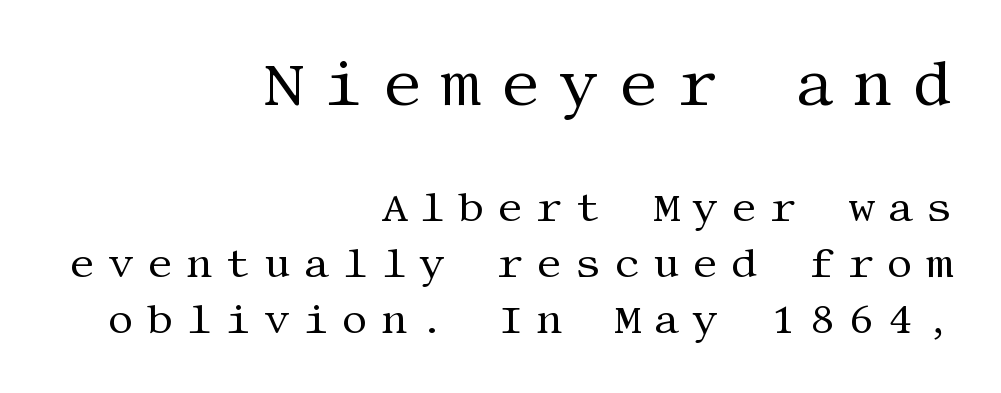
Ascenders rise straight up at ninety degrees. Characters follow at a spacing far wider than the type designer built in. The more generous point size was reserved for the upper chunk. No heavy texture on the line: the type isn't bold. Glance below the letters and you will spot only blank space.
